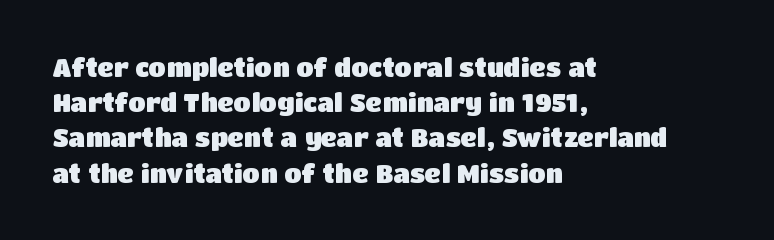
{"italic": "no", "bold": "yes", "underline": "no", "align": "left", "line_spacing": "normal", "line_spacing_ratio": 1.41, "letter_spacing": "normal", "letter_spacing_em": 0.0, "glyph_px": 25}
